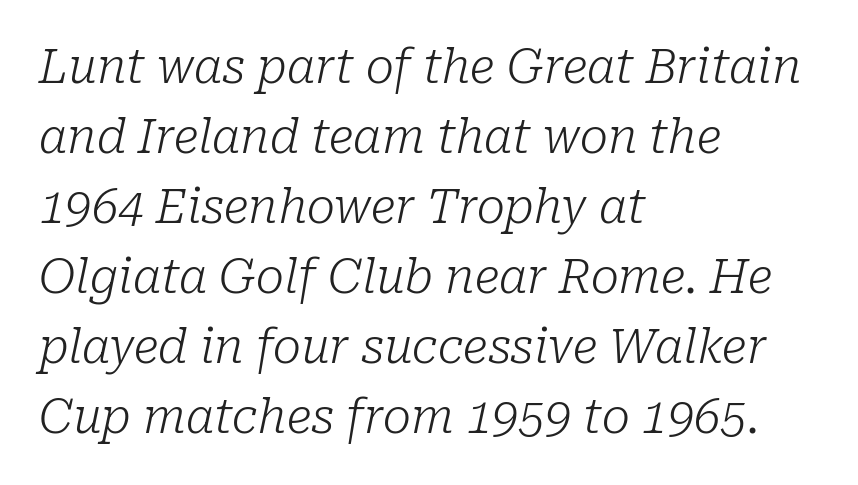
The image shows 47 px light serif type, italic (leaning right); set left-aligned, normal line spacing (1.49x), normal letter spacing, not underlined; low stroke contrast and a medium x-height.
